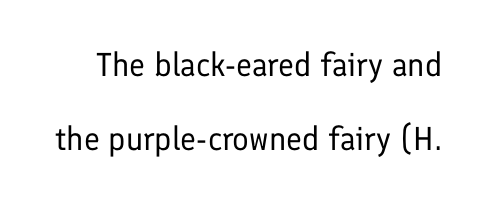
Q: Is the text bold? A: No.
Q: Is the text italic (slanted)? A: No, it is upright.
Q: Is the typeface a serif or a sans-serif typeface? A: Sans-serif.
Q: Is the text underlined? A: No.
Q: Is the spacing between letters normal or unusually wide? A: Normal.
Q: Is the spacing between lines tight, normal or loose? A: Loose.
Q: Width (condensed, normal, or wide)? A: Normal.
Q: Stroke contrast? A: Low.
Q: x-height? A: Medium.
Q: Monospaced? A: No.
